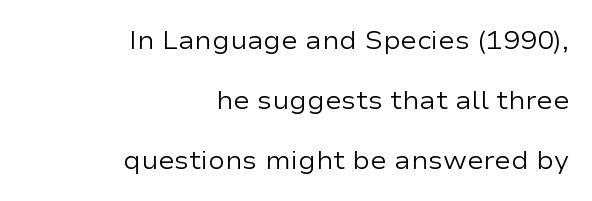
Q: Is the text bold? A: No.
Q: Is the text italic (slanted)? A: No, it is upright.
Q: Is the text underlined? A: No.
Q: How is the paragraph aligned? A: Right-aligned.
Q: Is the spacing between letters normal or unusually wide? A: Normal.
Q: Is the spacing between lines tight, normal or loose? A: Loose.
